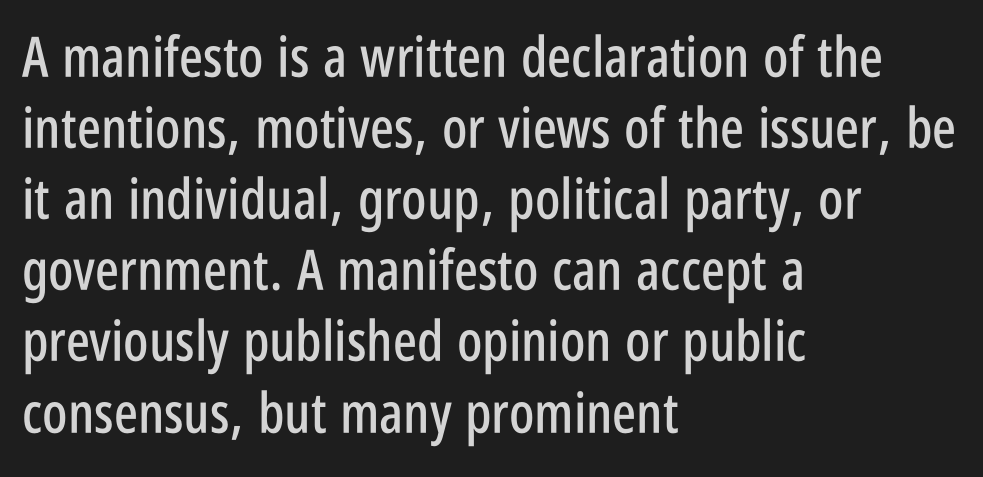
Stroke terminals: plain, sans-serif. Teacher's note: observe the even left margin — that is flush-left alignment. The type is set solid horizontally, with unmodified tracking. Posture: straight, roman, zero tilt. Each letter keeps its own natural width here, so spacing adapts to shape.
